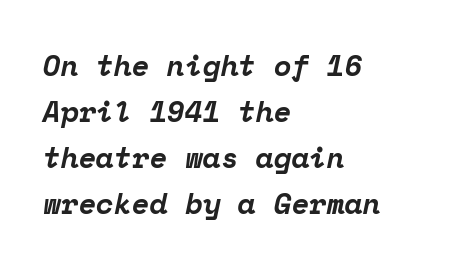
{"serif": "yes", "italic": "yes", "lean": "right", "slant_degrees": 12, "bold": "yes", "weight": "bold", "width": "normal", "stroke_contrast": "low", "x_height": "medium", "monospaced": "yes", "underline": "no", "align": "left", "line_spacing": "normal", "line_spacing_ratio": 1.59, "letter_spacing": "normal", "letter_spacing_em": 0.0, "glyph_px": 29}
